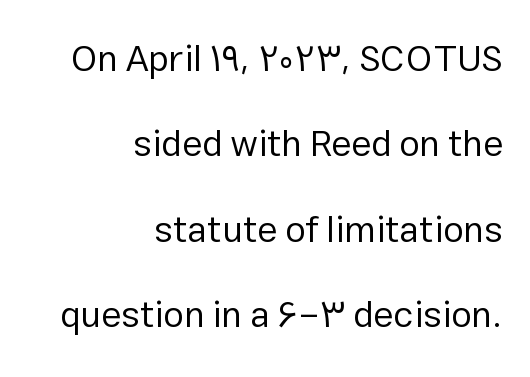
Q: Is the text bold? A: No.
Q: Is the text italic (slanted)? A: No, it is upright.
Q: Is the typeface a serif or a sans-serif typeface? A: Sans-serif.
Q: Is the text underlined? A: No.
Q: How is the paragraph aligned? A: Right-aligned.
Q: Is the spacing between letters normal or unusually wide? A: Normal.
Q: Is the spacing between lines tight, normal or loose? A: Loose.
Q: Width (condensed, normal, or wide)? A: Normal.
Q: Stroke contrast? A: Low.
Q: x-height? A: Medium.
Q: Monospaced? A: No.
